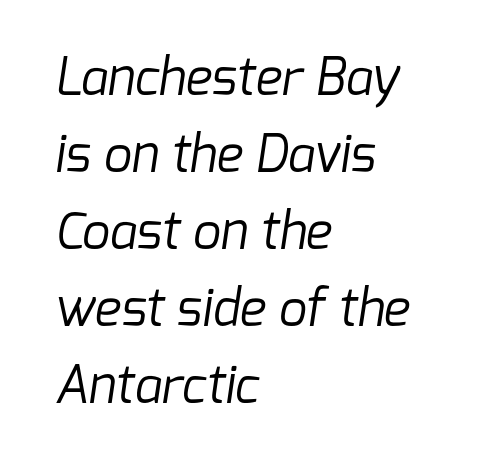
The horizontal fit of the characters is conventional and even. Caption: multi-line text, flush left, ragged right. Weight: regular or lighter. You can tell from the bare stems that sans-serif type was used.
